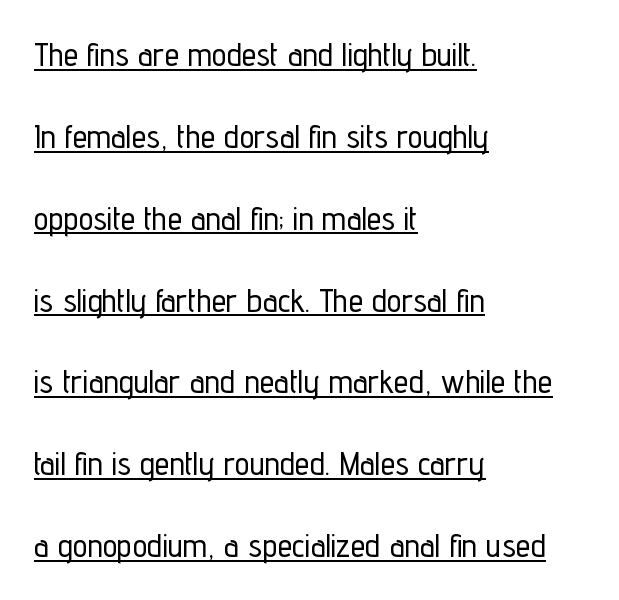
Q: Is the text italic (slanted)? A: No, it is upright.
Q: Is the typeface a serif or a sans-serif typeface? A: Sans-serif.
Q: Is the text underlined? A: Yes.
Q: How is the paragraph aligned? A: Left-aligned.
Q: Is the spacing between letters normal or unusually wide? A: Normal.
Q: Is the spacing between lines tight, normal or loose? A: Loose.
Q: Width (condensed, normal, or wide)? A: Condensed.
Q: Stroke contrast? A: Low.
Q: x-height? A: Medium.
Q: Monospaced? A: No.
